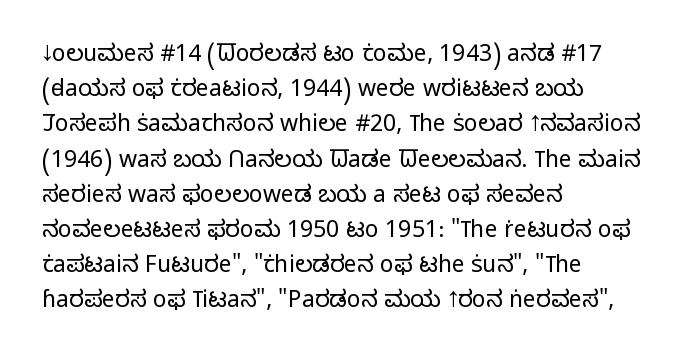
{"italic": "no", "bold": "no", "underline": "no", "align": "left", "line_spacing": "normal", "line_spacing_ratio": 1.53, "letter_spacing": "normal", "letter_spacing_em": 0.0, "glyph_px": 23}
